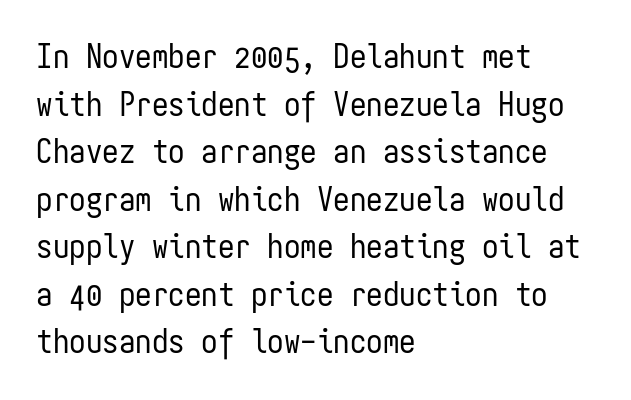
Font category for this specimen: sans-serif. These lines sit exactly where default settings would place them. This is roman type, the default non-slanted kind. Weight: regular or lighter.
